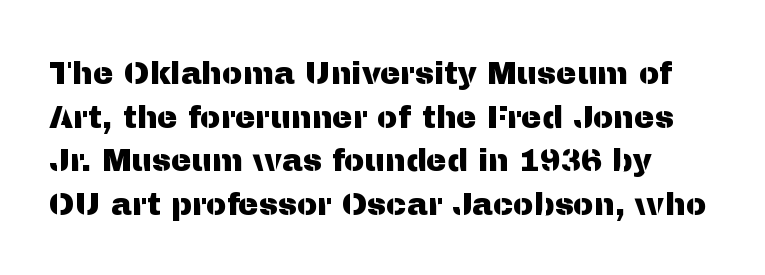
{"serif": "no", "italic": "no", "width": "normal", "stroke_contrast": "medium", "x_height": "medium", "monospaced": "no", "underline": "no", "line_spacing": "normal", "line_spacing_ratio": 1.41, "letter_spacing": "normal", "letter_spacing_em": 0.0, "glyph_px": 31}
